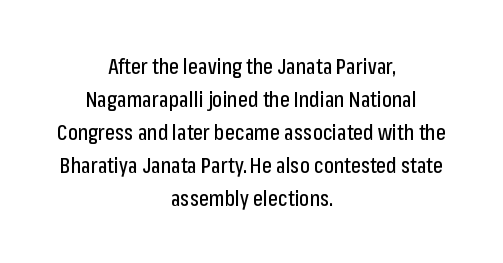
Q: Is the text italic (slanted)? A: No, it is upright.
Q: Is the text underlined? A: No.
Q: How is the paragraph aligned? A: Centered.
Q: Is the spacing between letters normal or unusually wide? A: Normal.
Q: Is the spacing between lines tight, normal or loose? A: Normal.
